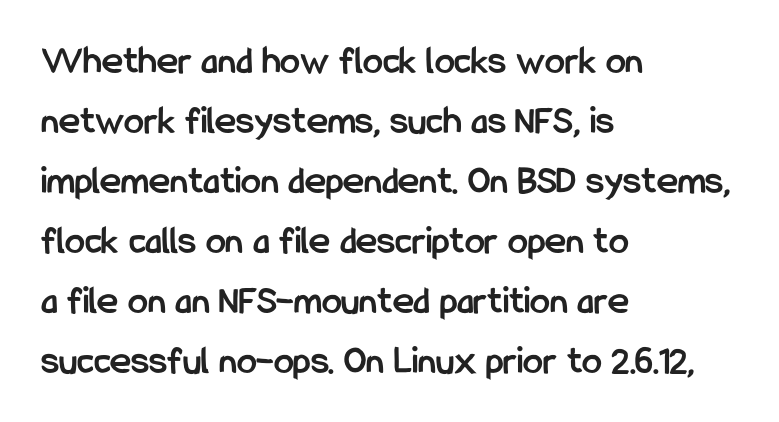
Q: Is the text bold? A: Yes.
Q: Is the text italic (slanted)? A: No, it is upright.
Q: Is the typeface a serif or a sans-serif typeface? A: Sans-serif.
Q: Is the text underlined? A: No.
Q: How is the paragraph aligned? A: Left-aligned.
Q: Is the spacing between letters normal or unusually wide? A: Normal.
Q: Is the spacing between lines tight, normal or loose? A: Normal.
Q: Width (condensed, normal, or wide)? A: Condensed.
Q: Stroke contrast? A: Low.
Q: x-height? A: Medium.
Q: Monospaced? A: No.
